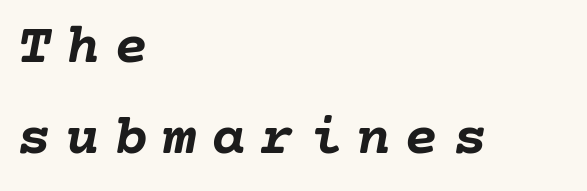
{"italic": "yes", "lean": "right", "slant_degrees": 10, "bold": "yes", "weight": "semibold", "width": "normal", "stroke_contrast": "low", "x_height": "medium", "underline": "no", "align": "left", "line_spacing": "normal", "line_spacing_ratio": 1.6, "letter_spacing": "wide", "letter_spacing_em": 0.25, "glyph_px": 57}
